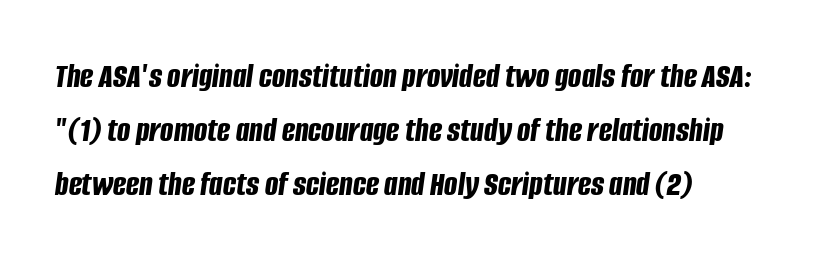
The image shows 35 px bold, condensed type, italic (leaning right); set normal line spacing (1.55x), normal letter spacing, not underlined; low stroke contrast and a large x-height.
